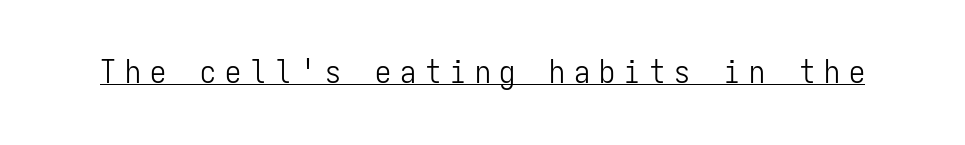
The image shows 32 px light, condensed sans-serif type, upright, monospaced; set unusually wide letter spacing (+0.28 em), underlined; low stroke contrast and a medium x-height.
